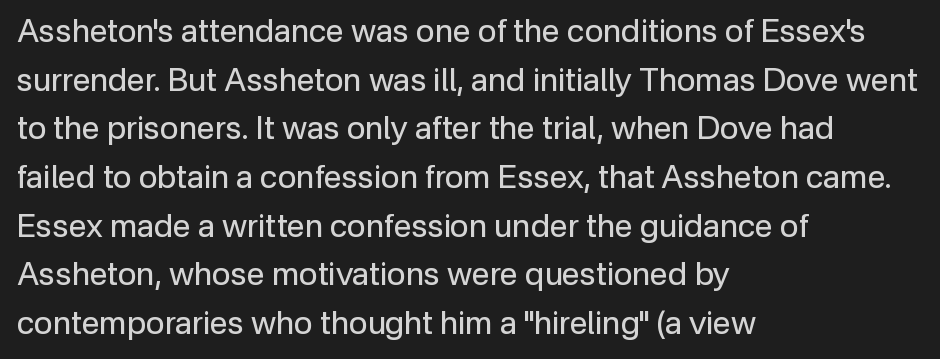
Q: Is the text bold? A: No.
Q: Is the text italic (slanted)? A: No, it is upright.
Q: Is the typeface a serif or a sans-serif typeface? A: Sans-serif.
Q: Is the text underlined? A: No.
Q: How is the paragraph aligned? A: Left-aligned.
Q: Is the spacing between letters normal or unusually wide? A: Normal.
Q: Is the spacing between lines tight, normal or loose? A: Normal.
Q: Width (condensed, normal, or wide)? A: Normal.
Q: Stroke contrast? A: Low.
Q: x-height? A: Medium.
Q: Monospaced? A: No.
